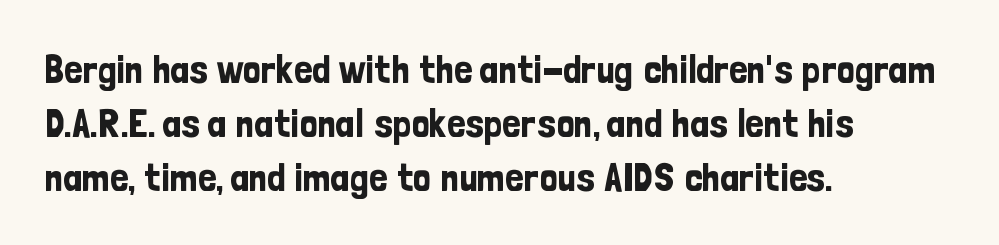
The letters advance in unequal steps, a hallmark of proportional type. A student would call this left alignment; a typographer would say flush left, rag right. The rendering shows plain stroke endings on the letterforms — a sans-serif design. Regular leading. Only glyphs here, with clear space below each row.
